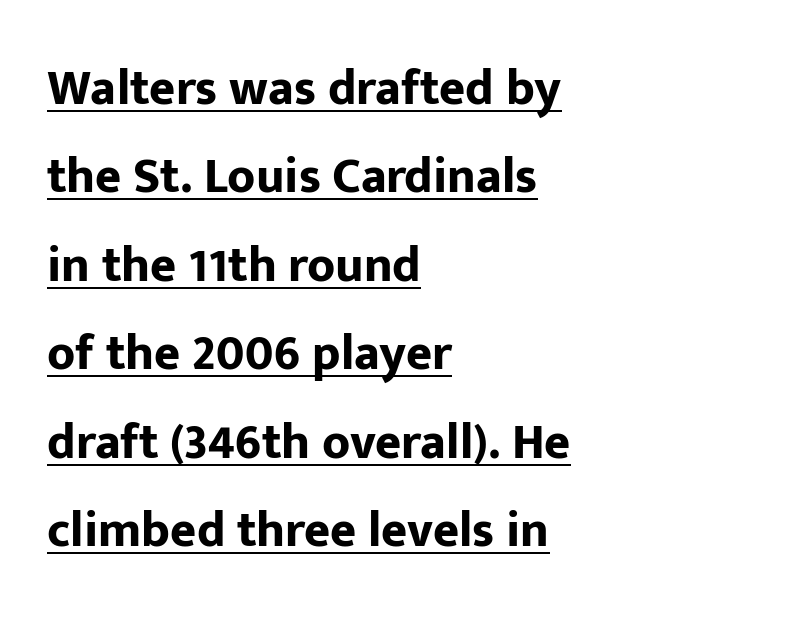
Q: Is the text bold? A: Yes.
Q: Is the text italic (slanted)? A: No, it is upright.
Q: Is the typeface a serif or a sans-serif typeface? A: Sans-serif.
Q: Is the text underlined? A: Yes.
Q: How is the paragraph aligned? A: Left-aligned.
Q: Is the spacing between letters normal or unusually wide? A: Normal.
Q: Width (condensed, normal, or wide)? A: Normal.
Q: Stroke contrast? A: Low.
Q: x-height? A: Medium.
Q: Monospaced? A: No.
